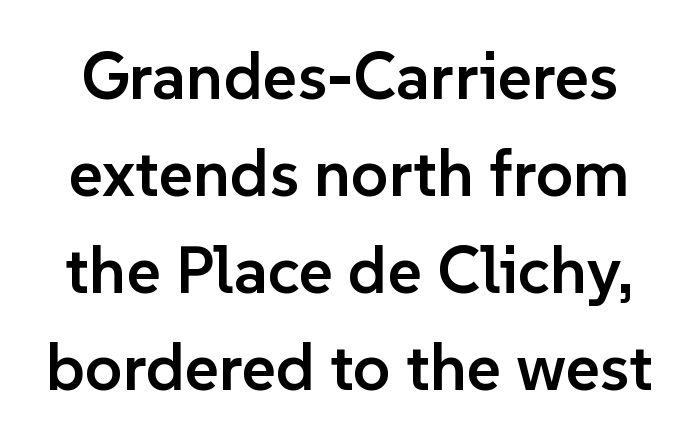
{"serif": "no", "italic": "no", "bold": "semi", "weight": "semibold", "width": "normal", "stroke_contrast": "low", "x_height": "medium", "monospaced": "no", "underline": "no", "line_spacing": "normal", "line_spacing_ratio": 1.47, "letter_spacing": "normal", "letter_spacing_em": 0.0, "glyph_px": 66}
